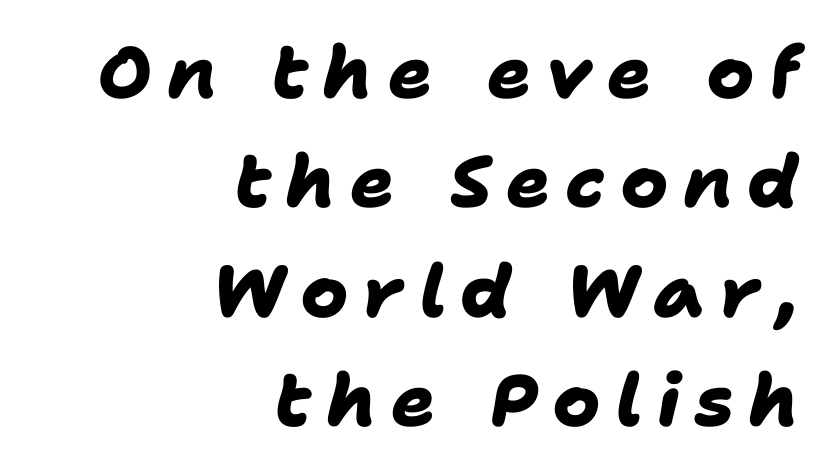
The image shows 73 px heavy sans-serif type; set right-aligned, normal line spacing (1.5x), unusually wide letter spacing (+0.2 em), not underlined; low stroke contrast and a medium x-height.
